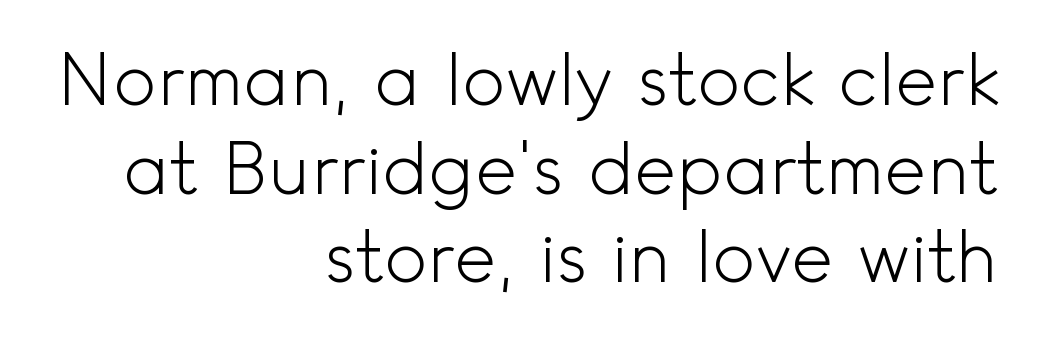
{"serif": "no", "italic": "no", "bold": "no", "weight": "light", "width": "normal", "x_height": "small", "monospaced": "no", "underline": "no", "align": "right", "line_spacing_ratio": 1.23, "letter_spacing": "normal", "letter_spacing_em": 0.0, "glyph_px": 72}
